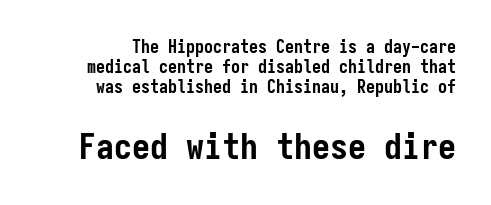
Q: Is the text bold? A: Yes.
Q: Is the text italic (slanted)? A: No, it is upright.
Q: Is the typeface a serif or a sans-serif typeface? A: Sans-serif.
Q: Is the text underlined? A: No.
Q: Is the spacing between letters normal or unusually wide? A: Normal.
Q: Is the spacing between lines tight, normal or loose? A: Tight.
Q: Which block of text is set in a larger size, the first (top) or the second (bottom)? A: The second (bottom) one.
Q: Width (condensed, normal, or wide)? A: Condensed.
Q: Stroke contrast? A: Low.
Q: x-height? A: Medium.
Q: Monospaced? A: Yes.
